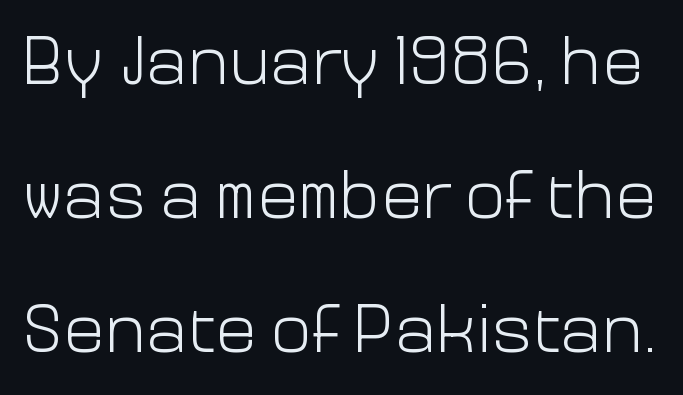
Q: Is the text bold? A: No.
Q: Is the text italic (slanted)? A: No, it is upright.
Q: Is the typeface a serif or a sans-serif typeface? A: Sans-serif.
Q: Is the text underlined? A: No.
Q: Is the spacing between letters normal or unusually wide? A: Normal.
Q: Is the spacing between lines tight, normal or loose? A: Loose.
Q: Width (condensed, normal, or wide)? A: Normal.
Q: Stroke contrast? A: Low.
Q: x-height? A: Medium.
Q: Monospaced? A: No.
